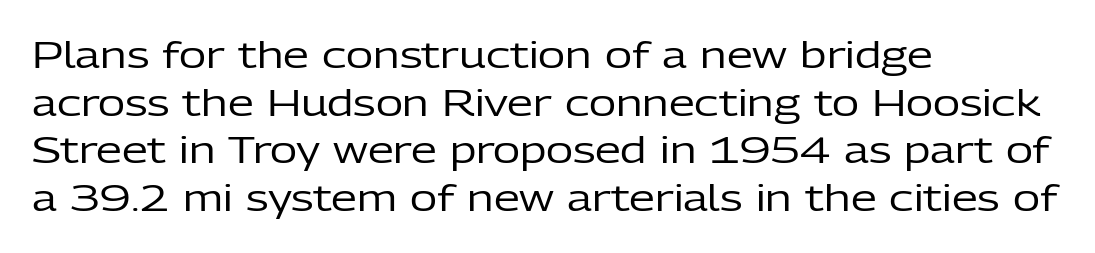
{"serif": "no", "italic": "no", "bold": "no", "weight": "regular", "width": "normal", "stroke_contrast": "low", "x_height": "medium", "monospaced": "no", "underline": "no", "align": "left", "line_spacing": "normal", "line_spacing_ratio": 1.29, "letter_spacing": "normal", "letter_spacing_em": 0.0, "glyph_px": 37}
